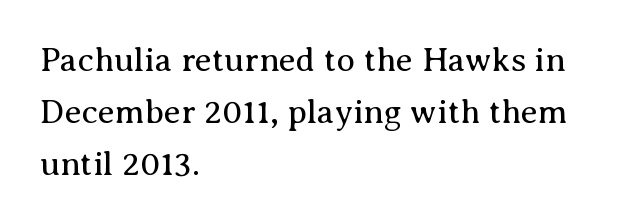
Q: Is the text bold? A: No.
Q: Is the text italic (slanted)? A: No, it is upright.
Q: Is the typeface a serif or a sans-serif typeface? A: Serif.
Q: Is the text underlined? A: No.
Q: How is the paragraph aligned? A: Left-aligned.
Q: Is the spacing between letters normal or unusually wide? A: Normal.
Q: Is the spacing between lines tight, normal or loose? A: Normal.
Q: Width (condensed, normal, or wide)? A: Normal.
Q: Stroke contrast? A: Medium.
Q: x-height? A: Medium.
Q: Monospaced? A: No.
